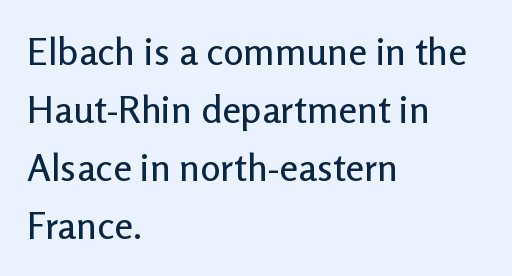
Tracking value appears to be zero — textbook default spacing. The letters carry no serifs — their stems end cleanly without finishing strokes. Regular leading. Check the space under the baseline: it is left empty. The lettering stays uniformly vertical, giving the passage a roman look.
